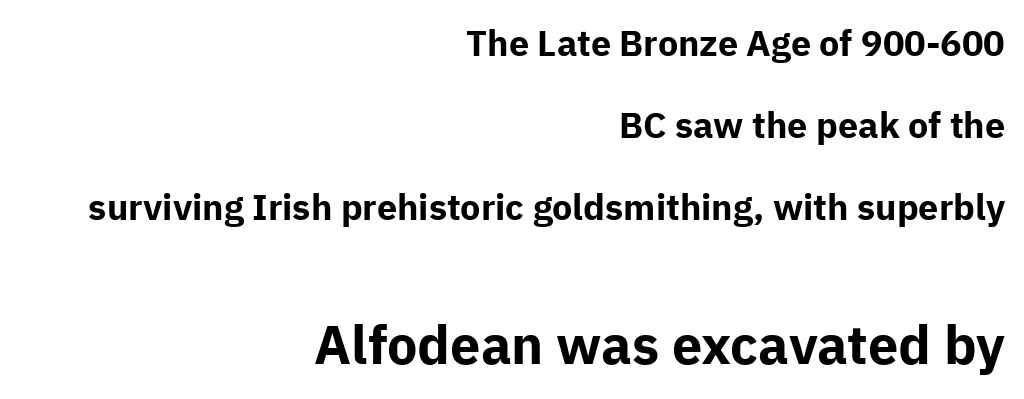
Q: Is the text bold? A: Yes.
Q: Is the text italic (slanted)? A: No, it is upright.
Q: Is the typeface a serif or a sans-serif typeface? A: Sans-serif.
Q: Is the text underlined? A: No.
Q: How is the paragraph aligned? A: Right-aligned.
Q: Is the spacing between letters normal or unusually wide? A: Normal.
Q: Is the spacing between lines tight, normal or loose? A: Loose.
Q: Which block of text is set in a larger size, the first (top) or the second (bottom)? A: The second (bottom) one.
Q: Width (condensed, normal, or wide)? A: Normal.
Q: Stroke contrast? A: Low.
Q: x-height? A: Medium.
Q: Monospaced? A: No.
